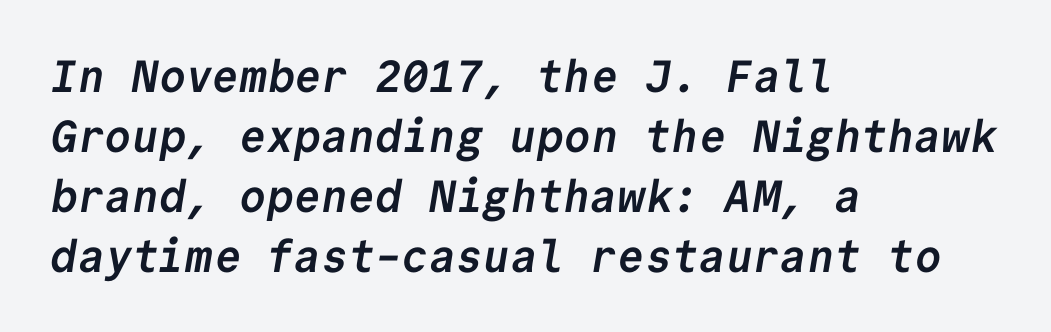
The foot of each line stays bare and open. The line-height multiplier appears to be the usual default. The lines in this sample share a left origin and differ only in where they stop. Pretty heavy lettering here — definitely bold.
